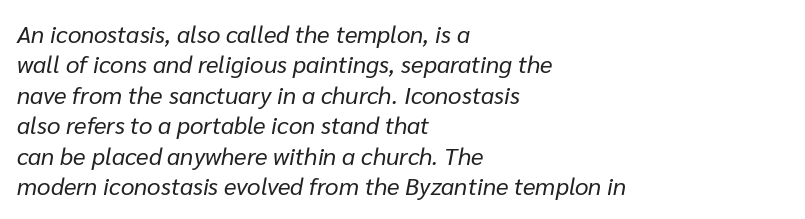
It's the slanting kind of type. Underline: absent. Is the stroke heavy? The answer is a plain regular-or-lighter. The lines are quadded left. This sample uses plain, unmodified letter spacing.
